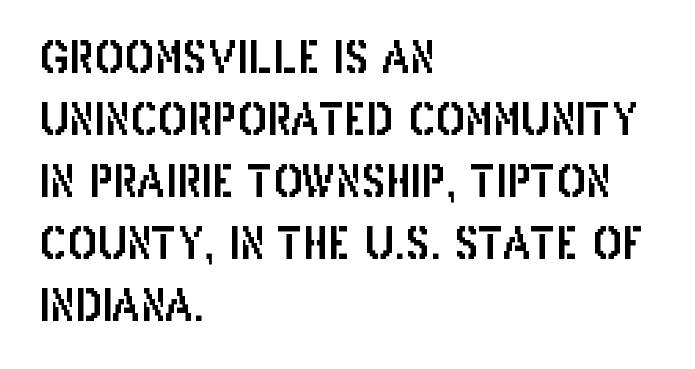
Q: Is the text italic (slanted)? A: No, it is upright.
Q: Is the typeface a serif or a sans-serif typeface? A: Sans-serif.
Q: Is the text underlined? A: No.
Q: How is the paragraph aligned? A: Left-aligned.
Q: Is the spacing between letters normal or unusually wide? A: Normal.
Q: Is the spacing between lines tight, normal or loose? A: Normal.
Q: Width (condensed, normal, or wide)? A: Condensed.
Q: Stroke contrast? A: Low.
Q: x-height? A: Large.
Q: Monospaced? A: No.
